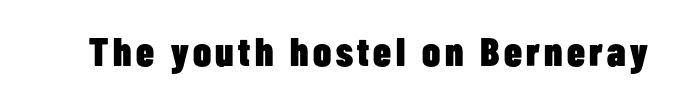
{"serif": "no", "italic": "no", "bold": "yes", "weight": "heavy", "width": "condensed", "stroke_contrast": "low", "x_height": "medium", "monospaced": "no", "underline": "no", "glyph_px": 40}
